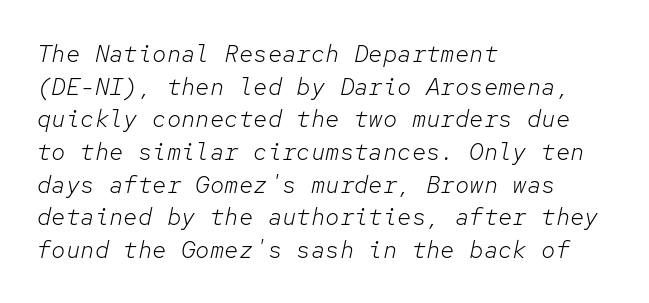
The image shows 24 px text type, italic (leaning right); set left-aligned, normal line spacing (1.36x), normal letter spacing, not underlined.
